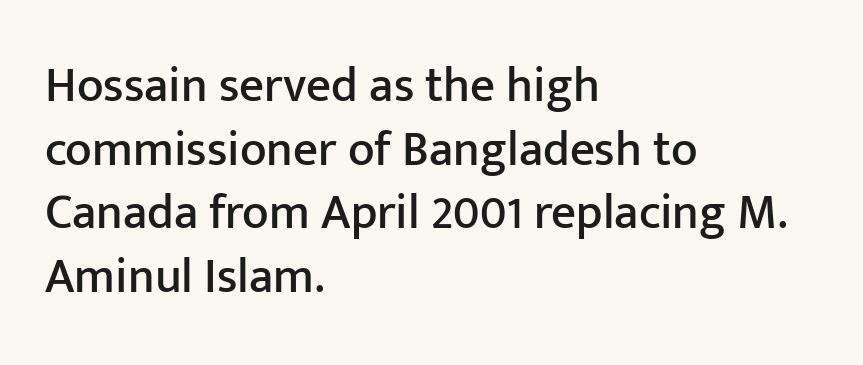
{"serif": "no", "italic": "no", "width": "normal", "stroke_contrast": "low", "x_height": "medium", "monospaced": "no", "underline": "no", "align": "left", "line_spacing": "normal", "line_spacing_ratio": 1.3, "letter_spacing": "normal", "letter_spacing_em": 0.0, "glyph_px": 49}
